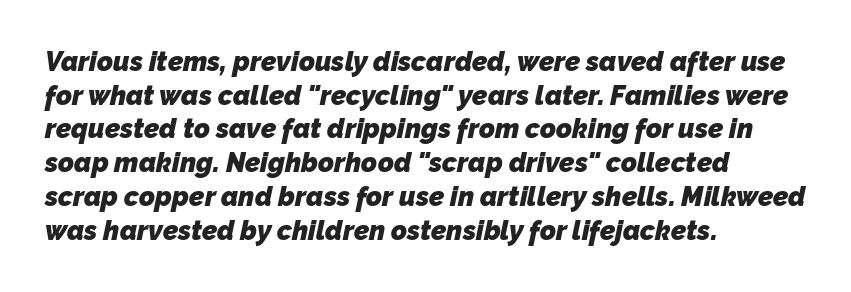
The image shows 27 px bold type; set left-aligned, normal line spacing (1.25x), normal letter spacing, not underlined.
